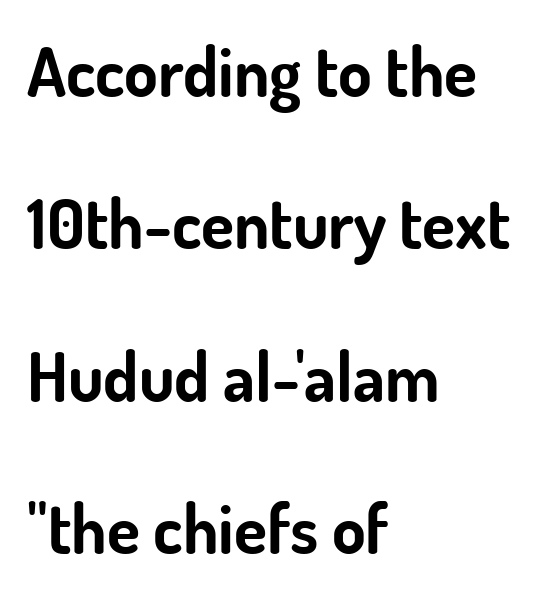
Ordinary non-slanted type is in use. Plenty of ink on the page — the face is bold. Airy leading. Default kerning and tracking; the words read as compact shapes.
